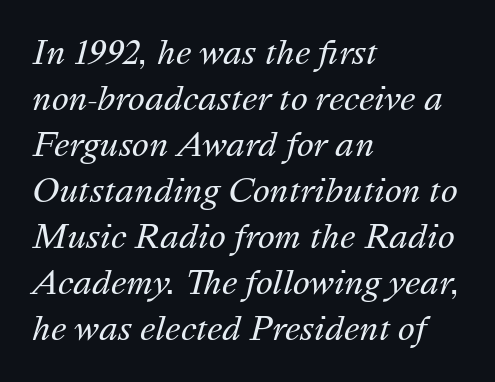
{"italic": "yes", "lean": "right", "slant_degrees": 16, "bold": "no", "weight": "regular", "width": "normal", "stroke_contrast": "medium", "x_height": "medium", "monospaced": "no", "underline": "no", "align": "left", "line_spacing": "normal", "line_spacing_ratio": 1.44, "letter_spacing": "normal", "letter_spacing_em": 0.0, "glyph_px": 32}
